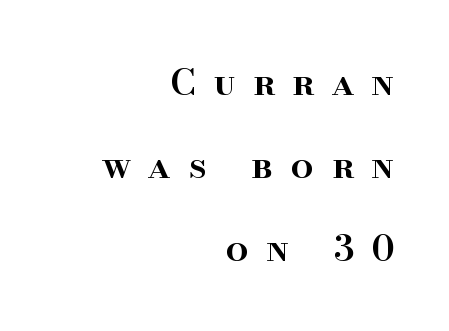
The font is running at a semibold setting, under full bold. Style check: upright. The letters carry serifs — small finishing strokes at the ends of their stems. The ragged edge is on the left, which tells us the setting is flush right. Compared with typical body copy, the letter spacing here is much looser. Proportional: the letters do not fall into vertical columns.
